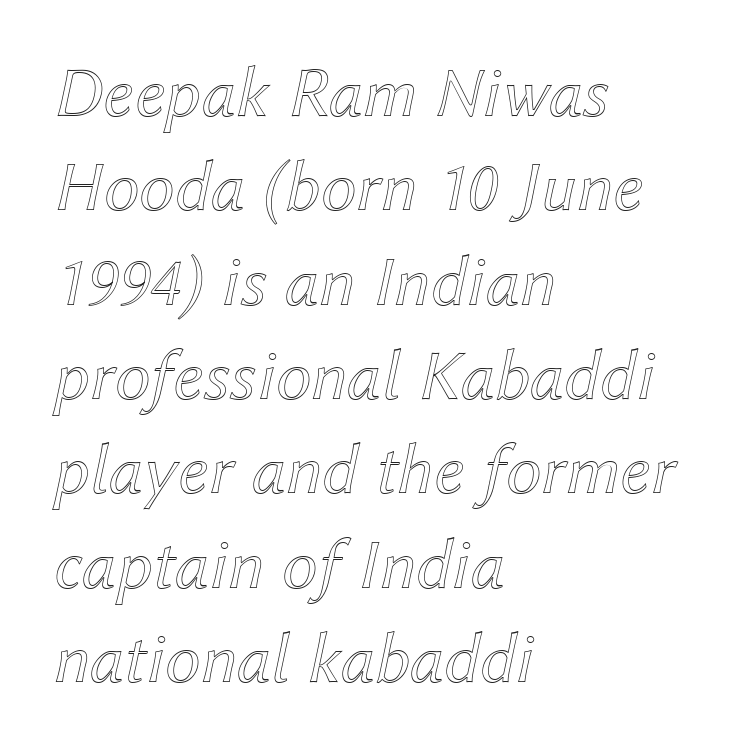
The image shows 72 px text type, italic (leaning right); set left-aligned, normal line spacing (1.31x), normal letter spacing, not underlined; a medium x-height.
